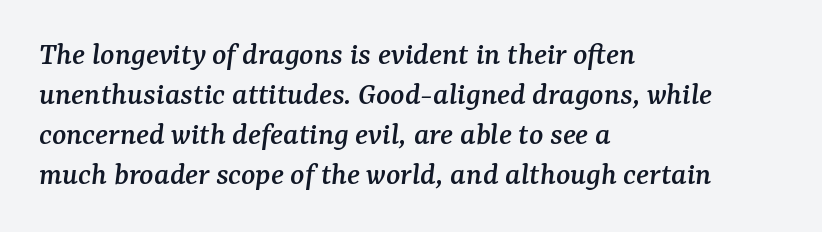
These lines are rendered in a variable-pitch font. Tracking here is standard; glyphs follow each other at the usual distance. The lines are quadded left. Observe the serifs anchoring each vertical stroke in this sample. The passage shown is not underscored anywhere.
